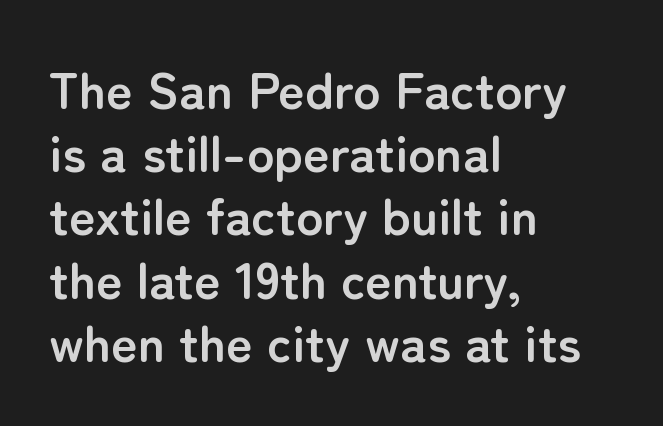
Q: Is the text bold? A: Yes.
Q: Is the text italic (slanted)? A: No, it is upright.
Q: Is the typeface a serif or a sans-serif typeface? A: Sans-serif.
Q: Is the text underlined? A: No.
Q: How is the paragraph aligned? A: Left-aligned.
Q: Is the spacing between letters normal or unusually wide? A: Normal.
Q: Width (condensed, normal, or wide)? A: Normal.
Q: Stroke contrast? A: Low.
Q: x-height? A: Medium.
Q: Monospaced? A: No.
